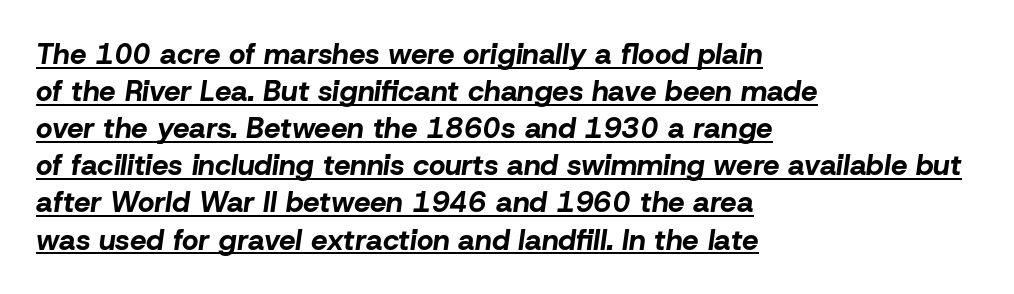
Q: Is the text bold? A: Yes.
Q: Is the text italic (slanted)? A: Yes, it leans right by about 8 degrees.
Q: Is the text underlined? A: Yes.
Q: How is the paragraph aligned? A: Left-aligned.
Q: Is the spacing between letters normal or unusually wide? A: Normal.
Q: Is the spacing between lines tight, normal or loose? A: Normal.
Q: Width (condensed, normal, or wide)? A: Normal.
Q: Stroke contrast? A: Low.
Q: x-height? A: Medium.
Q: Monospaced? A: No.
